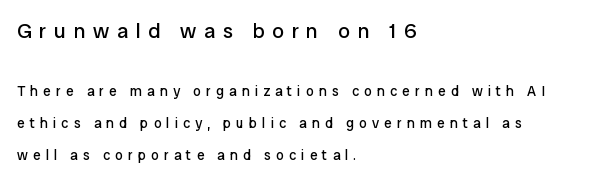
Line starts are locked; line ends wander. Typesetter's note — upper block bumped up in size, lower block left smaller. Someone cranked the tracking dial way up on this one. The foot of each line stays bare and open.
